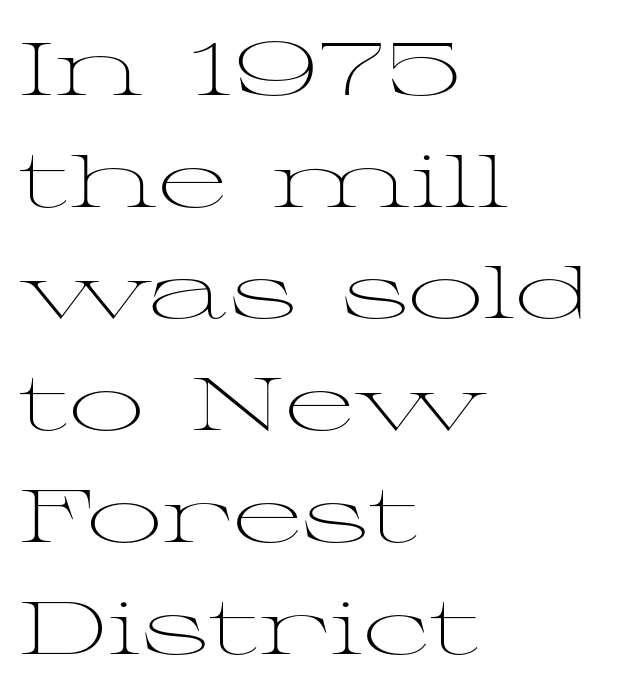
Q: Is the text bold? A: No.
Q: Is the text italic (slanted)? A: No, it is upright.
Q: Is the typeface a serif or a sans-serif typeface? A: Serif.
Q: Is the text underlined? A: No.
Q: How is the paragraph aligned? A: Left-aligned.
Q: Is the spacing between letters normal or unusually wide? A: Normal.
Q: Is the spacing between lines tight, normal or loose? A: Normal.
Q: Width (condensed, normal, or wide)? A: Wide.
Q: Stroke contrast? A: Medium.
Q: x-height? A: Medium.
Q: Monospaced? A: No.
